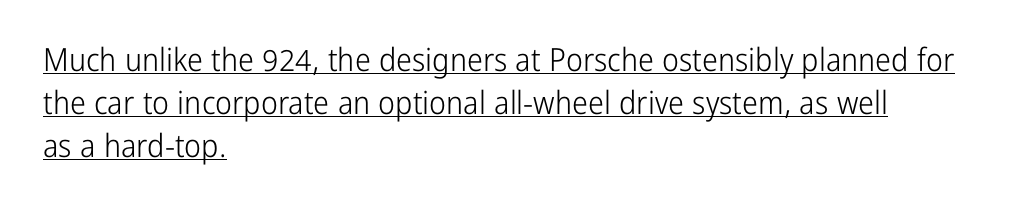
{"serif": "no", "italic": "no", "bold": "no", "weight": "light", "width": "condensed", "stroke_contrast": "low", "x_height": "medium", "monospaced": "no", "underline": "yes", "align": "left", "line_spacing": "normal", "line_spacing_ratio": 1.34, "letter_spacing": "normal", "letter_spacing_em": 0.0, "glyph_px": 32}
